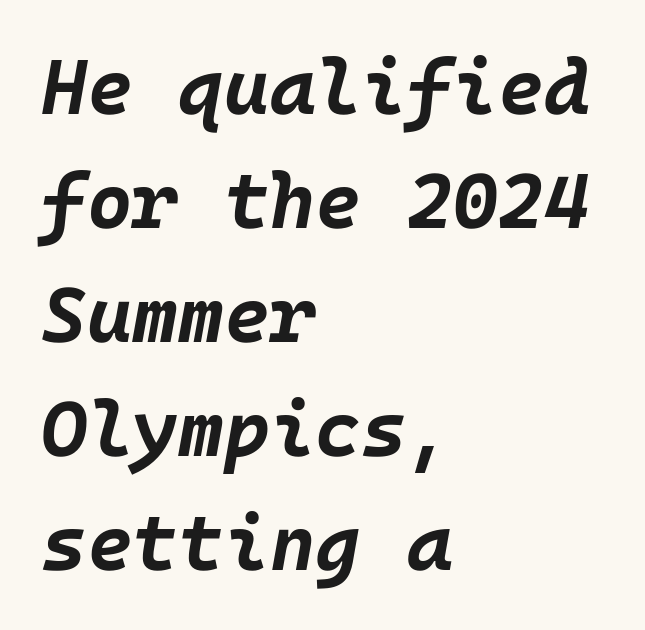
Q: Is the text bold? A: Yes.
Q: Is the text italic (slanted)? A: Yes, it leans right by about 10 degrees.
Q: Is the text underlined? A: No.
Q: How is the paragraph aligned? A: Left-aligned.
Q: Is the spacing between letters normal or unusually wide? A: Normal.
Q: Is the spacing between lines tight, normal or loose? A: Normal.
Q: Width (condensed, normal, or wide)? A: Normal.
Q: Stroke contrast? A: Low.
Q: x-height? A: Large.
